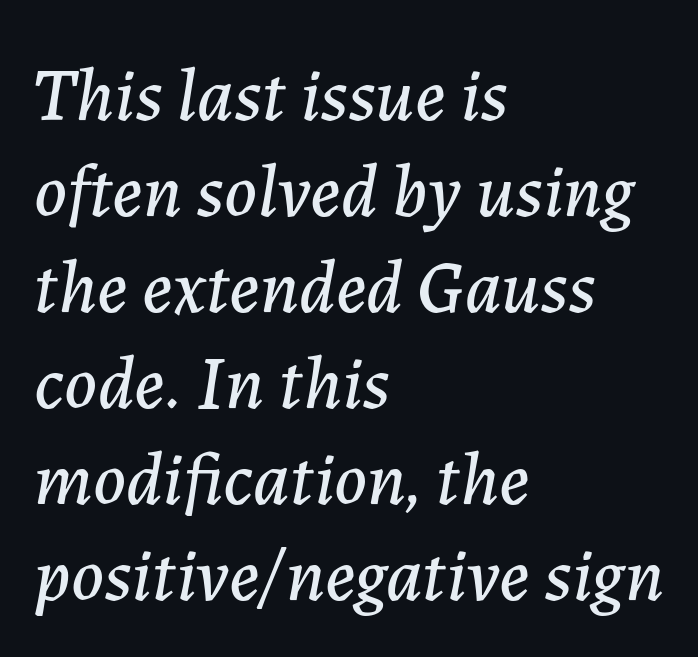
The image shows 75 px text type, italic (leaning right); set left-aligned, normal line spacing (1.28x), normal letter spacing, not underlined; low stroke contrast and a medium x-height.
